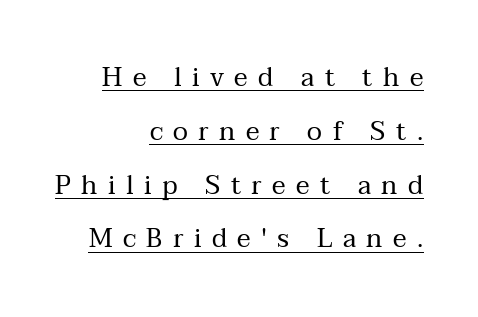
Q: Is the text bold? A: No.
Q: Is the text italic (slanted)? A: No, it is upright.
Q: Is the text underlined? A: Yes.
Q: How is the paragraph aligned? A: Right-aligned.
Q: Is the spacing between letters normal or unusually wide? A: Unusually wide.
Q: Is the spacing between lines tight, normal or loose? A: Loose.
